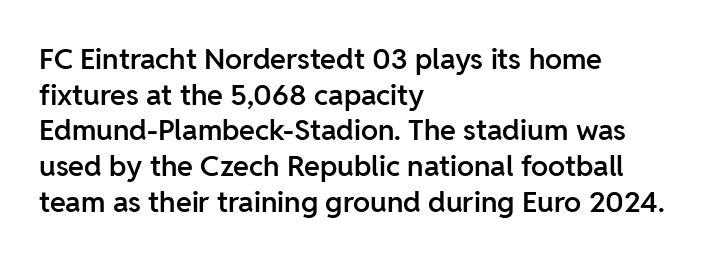
{"serif": "no", "italic": "no", "bold": "semi", "weight": "semibold", "width": "normal", "stroke_contrast": "low", "x_height": "medium", "monospaced": "no", "underline": "no", "align": "left", "line_spacing_ratio": 1.23, "letter_spacing": "normal", "letter_spacing_em": 0.0, "glyph_px": 29}
